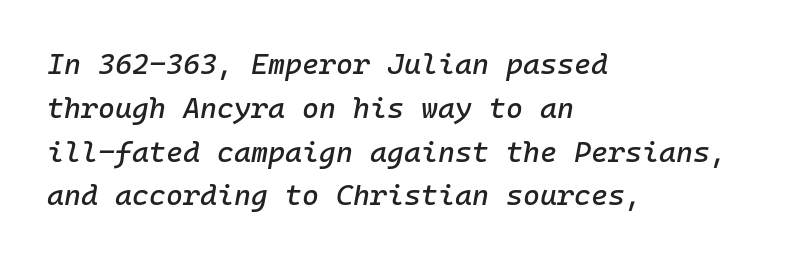
Q: Is the text italic (slanted)? A: Yes, it leans right by about 10 degrees.
Q: Is the text underlined? A: No.
Q: How is the paragraph aligned? A: Left-aligned.
Q: Is the spacing between letters normal or unusually wide? A: Normal.
Q: Is the spacing between lines tight, normal or loose? A: Normal.
Q: Width (condensed, normal, or wide)? A: Normal.
Q: Stroke contrast? A: Low.
Q: x-height? A: Medium.
Q: Monospaced? A: Yes.
